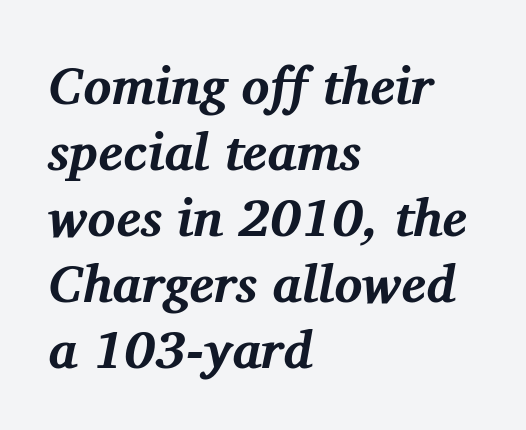
The image shows 52 px bold serif type, italic (leaning right); set left-aligned, normal line spacing (1.27x), normal letter spacing, not underlined; medium stroke contrast and a medium x-height.
